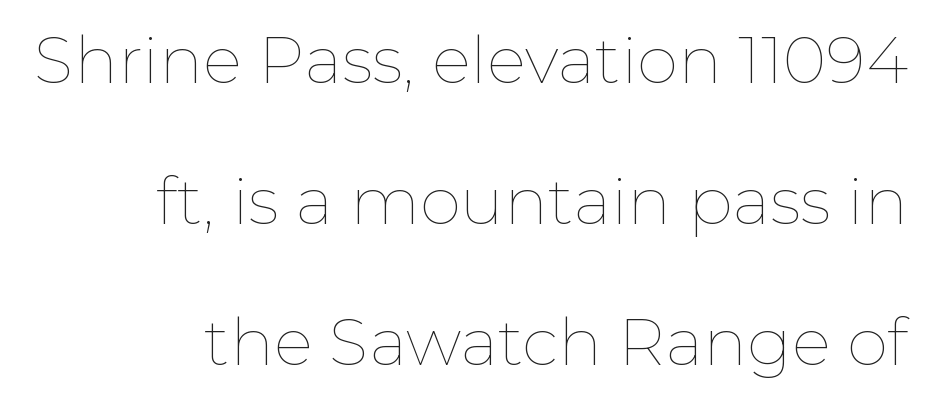
The image shows 66 px thin type, upright; set right-aligned, loose line spacing (2.14x), normal letter spacing, not underlined; low stroke contrast and a medium x-height.
